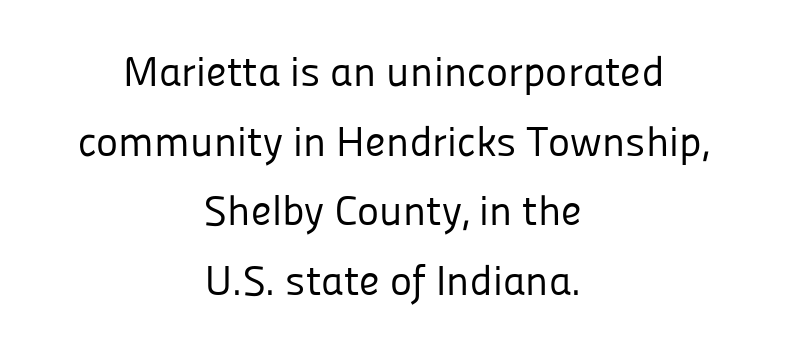
Whoever set this chose a conventional vertical rhythm. Weight: in the light-to-regular range. Spacing verdict: proportional, widths tailored to each character. Beneath every word, the page is bare. Every row of glyphs is offset so its center matches the block's center.
